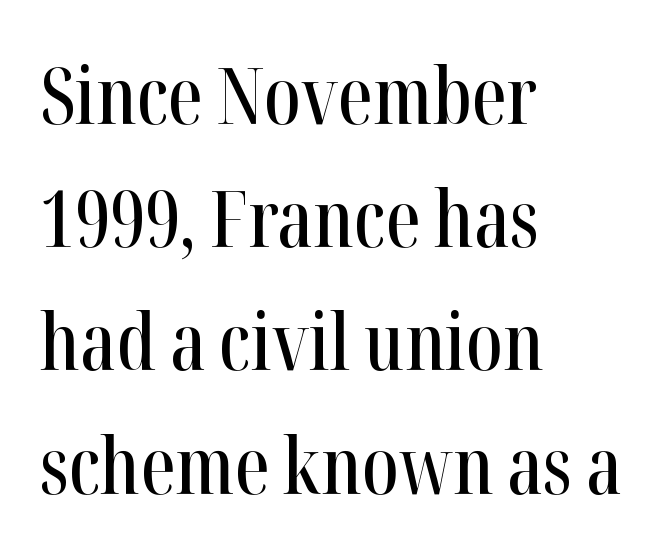
{"serif": "yes", "italic": "no", "width": "condensed", "stroke_contrast": "high", "x_height": "medium", "monospaced": "no", "underline": "no", "align": "left", "line_spacing": "normal", "line_spacing_ratio": 1.58, "letter_spacing": "normal", "letter_spacing_em": 0.0, "glyph_px": 78}
